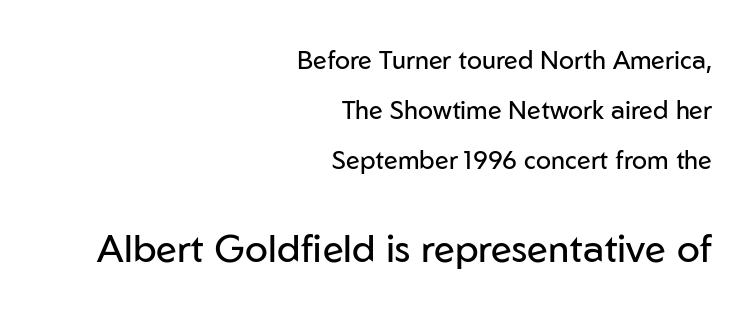
Anything drawn beneath the words? Only blank space. Successive baselines arrive slowly, with a big drop between each. There is no visible air inserted between adjacent glyphs. Note the varied advance widths — an 'i' is clearly narrower than an 'm'.
